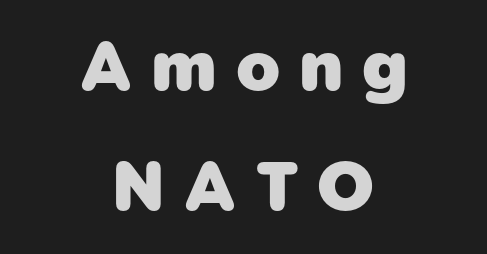
The image shows 72 px heavy sans-serif type; set centered, normal line spacing (1.67x), unusually wide letter spacing (+0.26 em), not underlined; low stroke contrast and a medium x-height.
